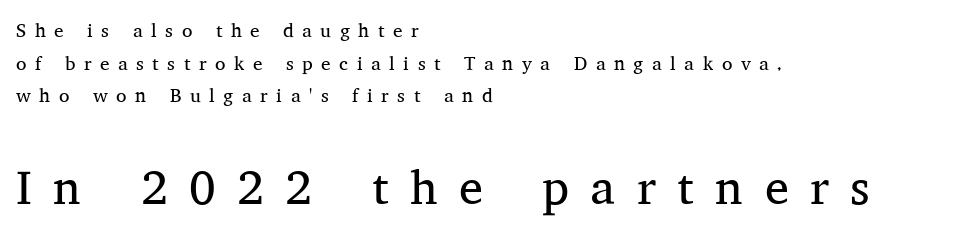
The image shows 48 px regular-weight serif type, upright; set left-aligned, line spacing 1.72x, unusually wide letter spacing (+0.45 em), not underlined; the second (bottom) block is 2.53x larger; medium stroke contrast and a medium x-height.
